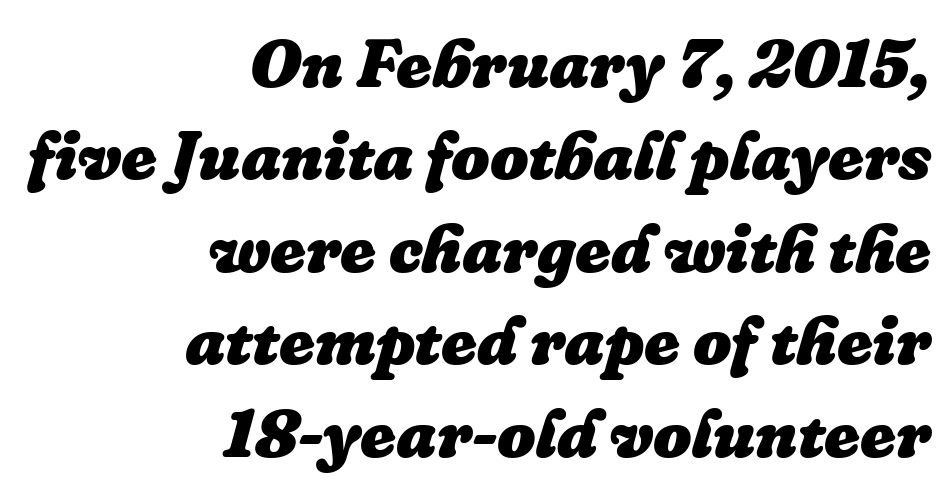
{"italic": "yes", "lean": "right", "slant_degrees": 16, "bold": "yes", "weight": "heavy", "width": "normal", "stroke_contrast": "low", "x_height": "medium", "monospaced": "no", "underline": "no", "align": "right", "line_spacing": "normal", "line_spacing_ratio": 1.36, "letter_spacing": "normal", "letter_spacing_em": 0.0, "glyph_px": 68}
